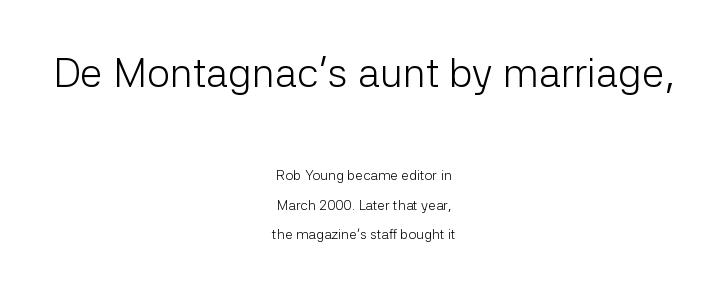
Glyph-to-glyph distance matches everyday printed text. Is the stroke heavy? The answer is a plain regular-or-lighter. Honestly, there is no underline to notice here at all. Ascenders rise straight up at ninety degrees.
